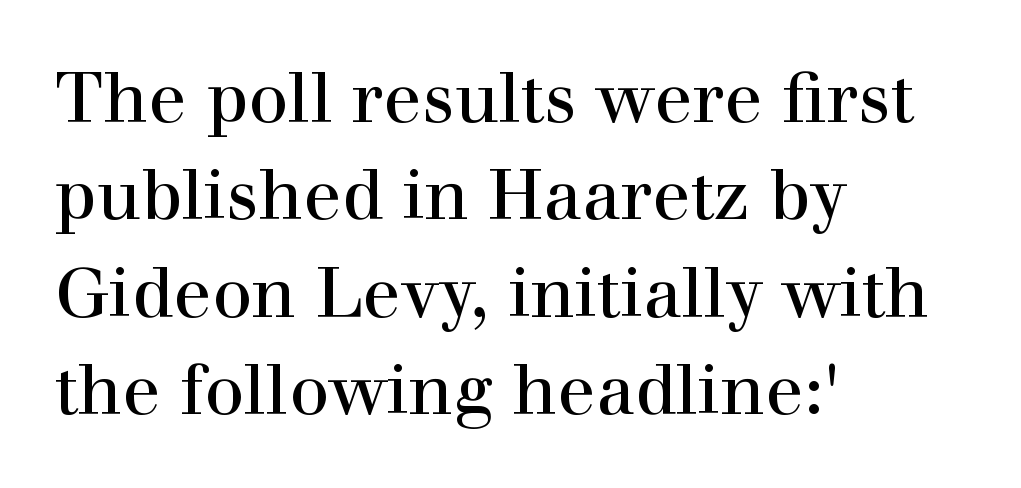
{"serif": "yes", "italic": "no", "bold": "no", "weight": "regular", "width": "normal", "stroke_contrast": "high", "x_height": "medium", "monospaced": "no", "underline": "no", "align": "left", "line_spacing": "normal", "line_spacing_ratio": 1.39, "letter_spacing": "normal", "letter_spacing_em": 0.0, "glyph_px": 70}
